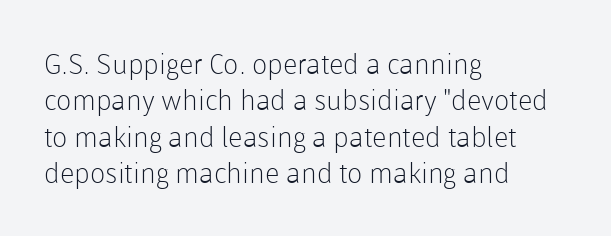
Q: Is the text bold? A: No.
Q: Is the text italic (slanted)? A: No, it is upright.
Q: Is the typeface a serif or a sans-serif typeface? A: Sans-serif.
Q: Is the text underlined? A: No.
Q: How is the paragraph aligned? A: Left-aligned.
Q: Is the spacing between letters normal or unusually wide? A: Normal.
Q: Is the spacing between lines tight, normal or loose? A: Normal.
Q: Width (condensed, normal, or wide)? A: Normal.
Q: Stroke contrast? A: Low.
Q: x-height? A: Medium.
Q: Monospaced? A: No.
